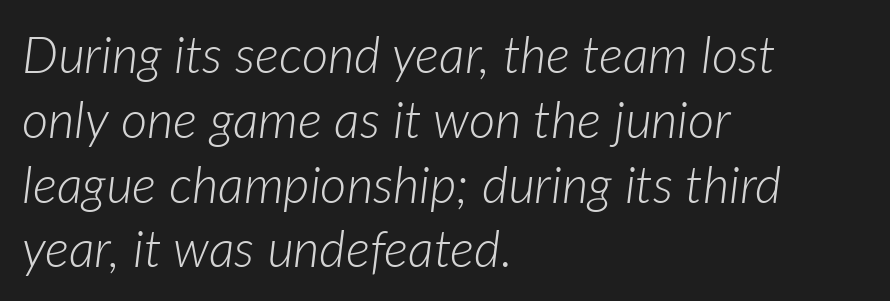
The image shows 51 px light type, italic (leaning right); set left-aligned, normal line spacing (1.27x), normal letter spacing, not underlined; low stroke contrast and a medium x-height.
